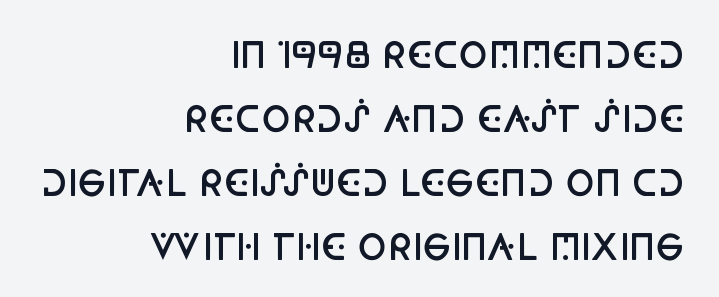
Q: Is the text bold? A: Semi-bold.
Q: Is the text italic (slanted)? A: No, it is upright.
Q: Is the typeface a serif or a sans-serif typeface? A: Sans-serif.
Q: Is the text underlined? A: No.
Q: How is the paragraph aligned? A: Right-aligned.
Q: Is the spacing between letters normal or unusually wide? A: Normal.
Q: Width (condensed, normal, or wide)? A: Condensed.
Q: Stroke contrast? A: Low.
Q: x-height? A: Large.
Q: Monospaced? A: No.
